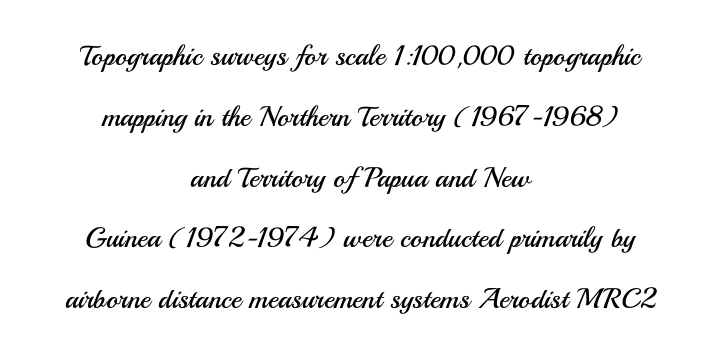
{"serif": "no", "bold": "no", "weight": "regular", "width": "normal", "stroke_contrast": "medium", "x_height": "small", "monospaced": "no", "underline": "no", "align": "center", "line_spacing": "loose", "line_spacing_ratio": 2.17, "letter_spacing": "normal", "letter_spacing_em": 0.0, "glyph_px": 28}
